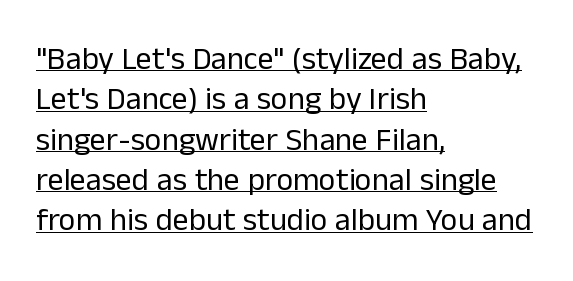
{"serif": "no", "italic": "no", "bold": "no", "weight": "regular", "width": "normal", "stroke_contrast": "low", "x_height": "medium", "monospaced": "no", "underline": "yes", "align": "left", "line_spacing": "normal", "line_spacing_ratio": 1.26, "letter_spacing": "normal", "letter_spacing_em": 0.0, "glyph_px": 32}
